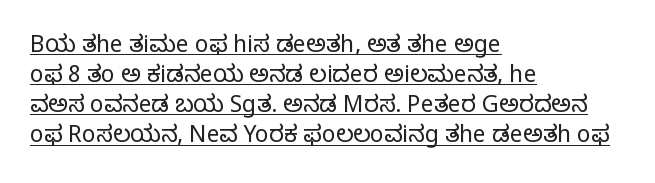
The image shows 23 px text type, upright; set left-aligned, normal line spacing (1.31x), normal letter spacing, underlined.
